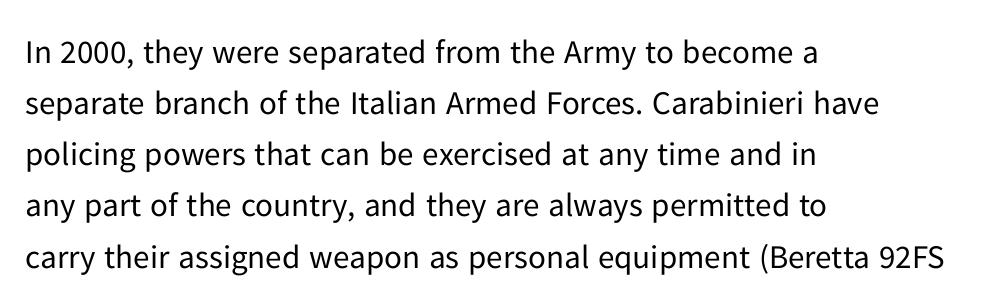
Q: Is the text bold? A: No.
Q: Is the text italic (slanted)? A: No, it is upright.
Q: Is the typeface a serif or a sans-serif typeface? A: Sans-serif.
Q: Is the text underlined? A: No.
Q: How is the paragraph aligned? A: Left-aligned.
Q: Is the spacing between letters normal or unusually wide? A: Normal.
Q: Is the spacing between lines tight, normal or loose? A: Normal.
Q: Width (condensed, normal, or wide)? A: Normal.
Q: Stroke contrast? A: Low.
Q: x-height? A: Medium.
Q: Monospaced? A: No.
